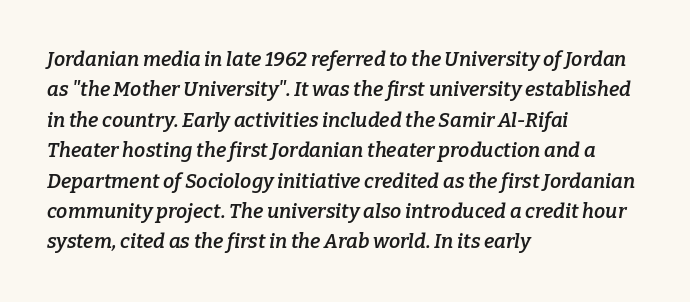
How would I describe the line gaps? Plain and ordinary. Compared with a centered layout, this one pins lines to the left instead. Short note: letters normally spaced. The passage shown is semibold, sitting just below true bold. Italic? Definitely — the glyphs are oblique.
